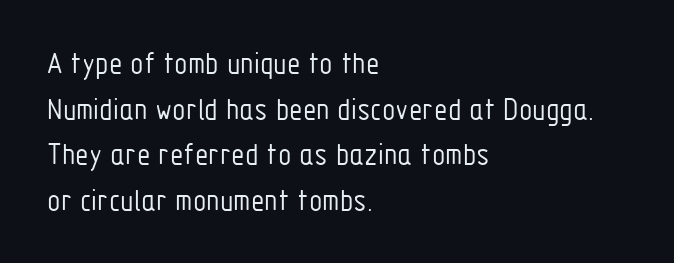
The image shows 31 px light, condensed sans-serif type, upright; set left-aligned, normal line spacing (1.47x), normal letter spacing, not underlined; low stroke contrast and a medium x-height.
